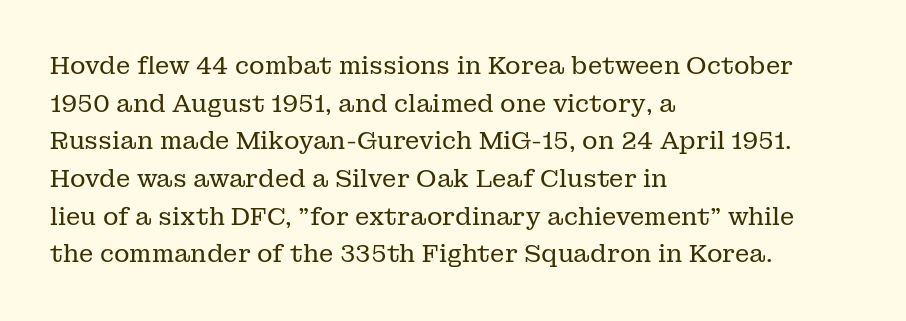
{"italic": "no", "bold": "no", "underline": "no", "align": "left", "line_spacing": "normal", "line_spacing_ratio": 1.57, "letter_spacing": "normal", "letter_spacing_em": 0.0, "glyph_px": 24}
